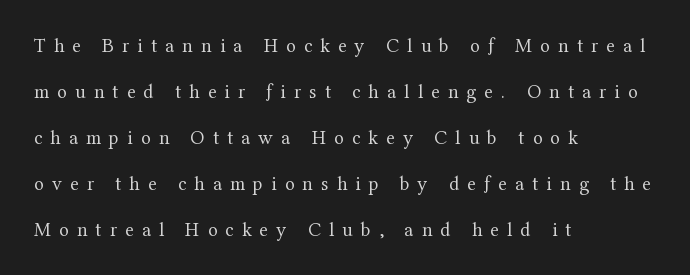
Letter spacing: wide. Does the lettering tilt? It doesn't — this is upright. If you drew a ruler down the left edge, every line would touch it. The characters are drawn with everyday or finer stroke widths. You could fit nearly another row in the gap between these rows.
